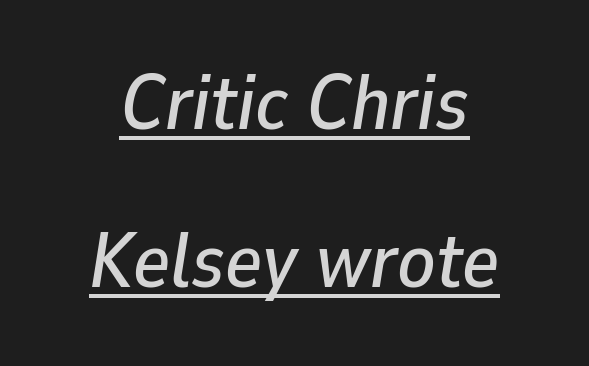
Q: Is the text italic (slanted)? A: Yes, it leans right by about 9 degrees.
Q: Is the text underlined? A: Yes.
Q: How is the paragraph aligned? A: Centered.
Q: Is the spacing between letters normal or unusually wide? A: Normal.
Q: Is the spacing between lines tight, normal or loose? A: Loose.
Q: Width (condensed, normal, or wide)? A: Normal.
Q: Stroke contrast? A: Low.
Q: x-height? A: Medium.
Q: Monospaced? A: No.
